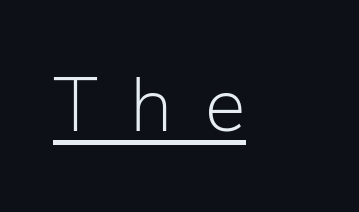
{"serif": "no", "italic": "no", "bold": "no", "weight": "light", "width": "normal", "stroke_contrast": "low", "x_height": "medium", "monospaced": "no", "underline": "yes", "letter_spacing": "wide", "letter_spacing_em": 0.42, "glyph_px": 77}
